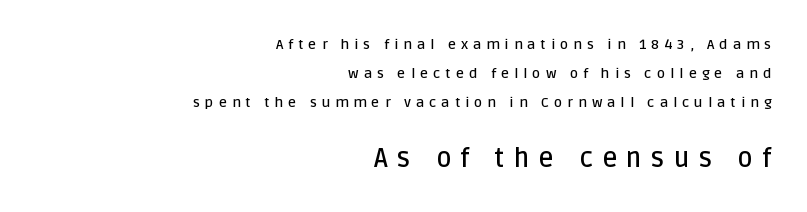
Q: Is the text bold? A: Semi-bold.
Q: Is the text italic (slanted)? A: No, it is upright.
Q: Is the text underlined? A: No.
Q: How is the paragraph aligned? A: Right-aligned.
Q: Is the spacing between letters normal or unusually wide? A: Unusually wide.
Q: Is the spacing between lines tight, normal or loose? A: Loose.
Q: Which block of text is set in a larger size, the first (top) or the second (bottom)? A: The second (bottom) one.
